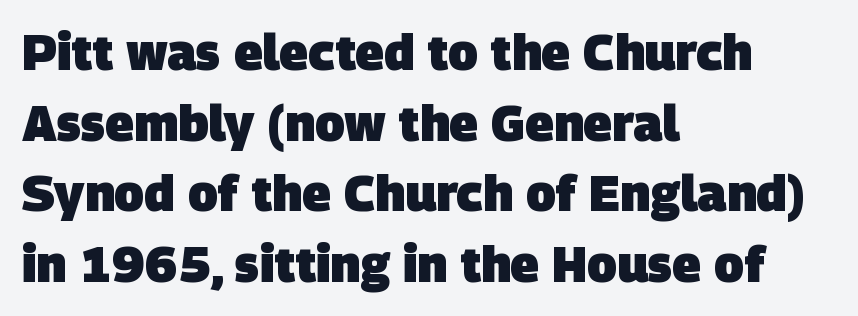
Horizontal alignment here is leftward, the default for most running prose. The font family rendered here belongs to the sans-serif group. Tracking value appears to be zero — textbook default spacing. A dark, heavy texture on the line: the type is bold.
